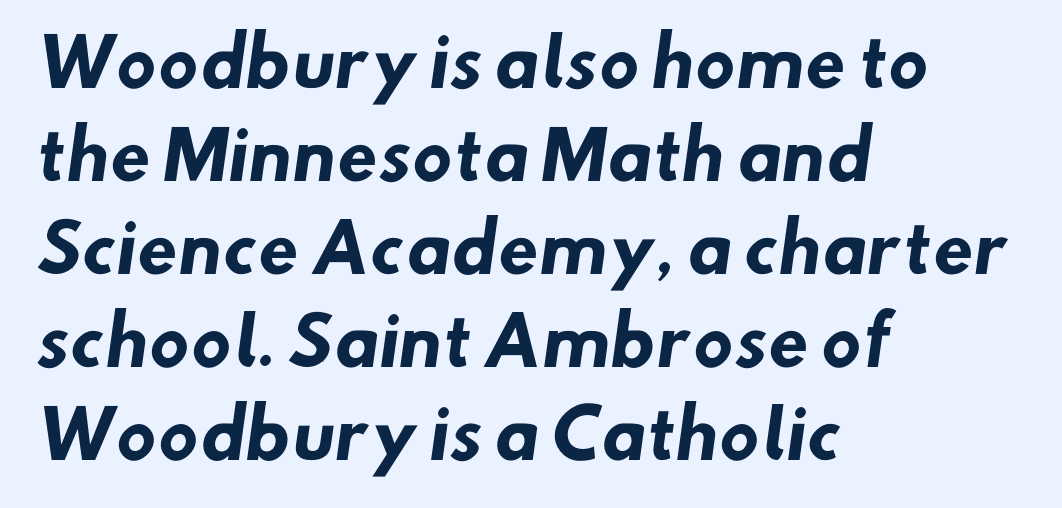
Q: Is the text bold? A: Yes.
Q: Is the typeface a serif or a sans-serif typeface? A: Sans-serif.
Q: Is the text underlined? A: No.
Q: How is the paragraph aligned? A: Left-aligned.
Q: Is the spacing between letters normal or unusually wide? A: Normal.
Q: Is the spacing between lines tight, normal or loose? A: Normal.
Q: Width (condensed, normal, or wide)? A: Normal.
Q: Stroke contrast? A: Low.
Q: x-height? A: Small.
Q: Monospaced? A: No.
